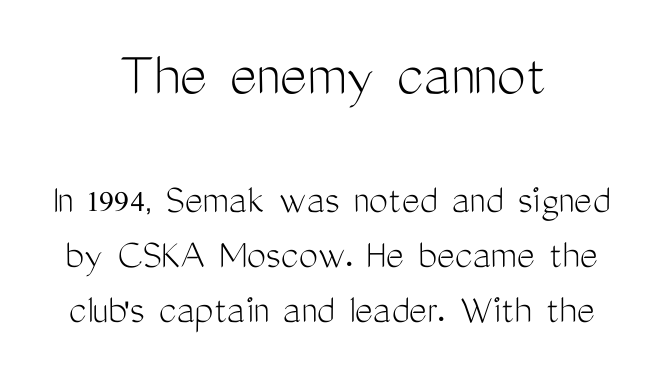
No extra ink here — the face is not bold. Vertically, the passage feels balanced, rows spaced as you'd expect. Serif or sans? Sans — the stroke terminals are bare. The font's upright variant was chosen for this text. The space beneath each line is pristine and unruled.
